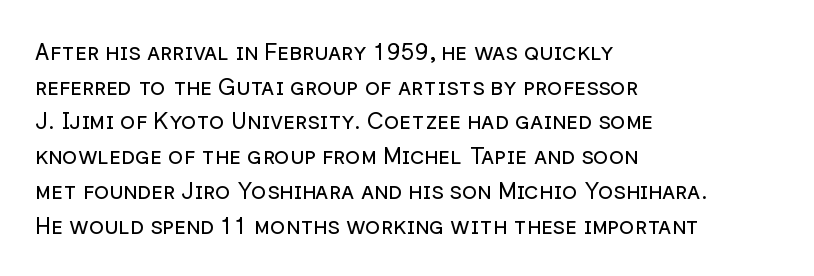
Q: Is the text bold? A: No.
Q: Is the text italic (slanted)? A: No, it is upright.
Q: Is the text underlined? A: No.
Q: How is the paragraph aligned? A: Left-aligned.
Q: Is the spacing between letters normal or unusually wide? A: Normal.
Q: Is the spacing between lines tight, normal or loose? A: Normal.
